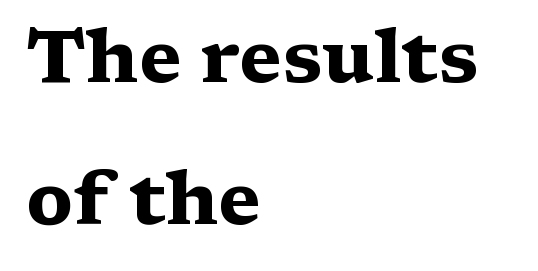
Q: Is the text bold? A: Yes.
Q: Is the text italic (slanted)? A: No, it is upright.
Q: Is the typeface a serif or a sans-serif typeface? A: Serif.
Q: Is the text underlined? A: No.
Q: How is the paragraph aligned? A: Left-aligned.
Q: Is the spacing between letters normal or unusually wide? A: Normal.
Q: Is the spacing between lines tight, normal or loose? A: Loose.
Q: Width (condensed, normal, or wide)? A: Wide.
Q: Stroke contrast? A: Medium.
Q: x-height? A: Medium.
Q: Monospaced? A: No.
